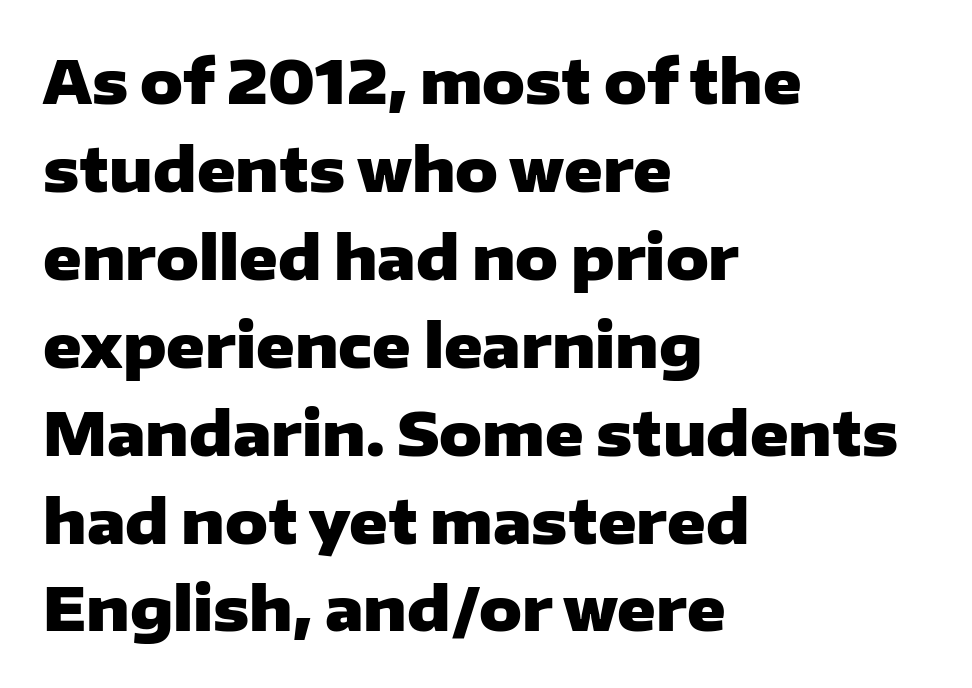
Posture: vertical. Caption: standard tracking, unaltered. Rows of type keep a routine distance in the vertical direction. The designer went with a sans here, leaving each stem footless. The sample has been set heavy, in full bold.
